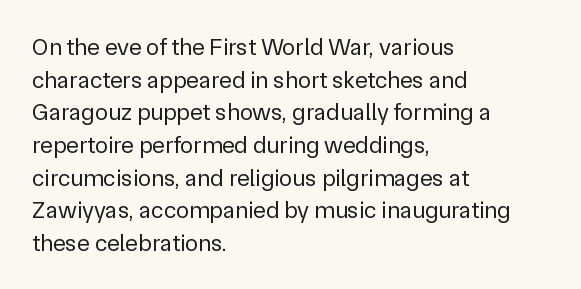
{"italic": "no", "bold": "no", "underline": "no", "align": "left", "line_spacing": "normal", "line_spacing_ratio": 1.36, "letter_spacing": "normal", "letter_spacing_em": 0.0, "glyph_px": 24}
